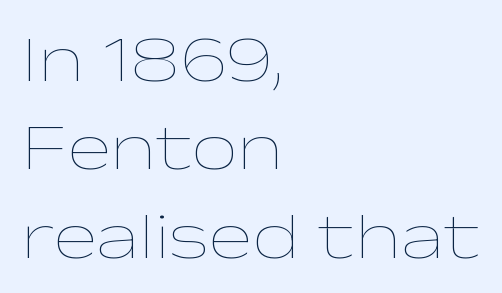
Q: Is the text bold? A: No.
Q: Is the text italic (slanted)? A: No, it is upright.
Q: Is the text underlined? A: No.
Q: How is the paragraph aligned? A: Left-aligned.
Q: Is the spacing between letters normal or unusually wide? A: Normal.
Q: Is the spacing between lines tight, normal or loose? A: Normal.
Q: Width (condensed, normal, or wide)? A: Wide.
Q: Stroke contrast? A: Low.
Q: x-height? A: Medium.
Q: Monospaced? A: No.
